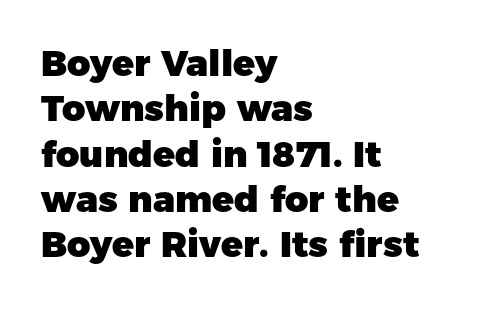
{"serif": "no", "italic": "no", "bold": "yes", "weight": "heavy", "width": "normal", "stroke_contrast": "low", "x_height": "medium", "monospaced": "no", "underline": "no", "align": "left", "line_spacing": "normal", "line_spacing_ratio": 1.26, "letter_spacing": "normal", "letter_spacing_em": 0.0, "glyph_px": 36}
